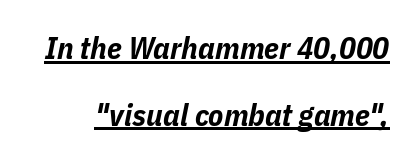
Observe the lean: these are italic letterforms. Quick note: underline on. Look at the tracking — it's just the regular setting, nothing added. Spacing verdict: proportional, widths tailored to each character. Heft: maximum for text — a bold. How would I describe the line gaps? Wide and relaxed.
